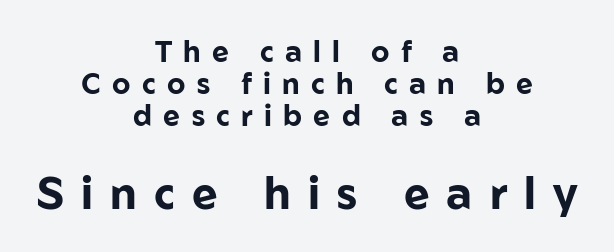
Look at the stroke-to-counter ratio: heavy, a bold. What kind of face is this? One without serifs — a sans. Posture: vertical. Think of a printed novel: that variable character pitch is what you see here. The letters in the lower block stand taller than those in the block above. Visually the block forms a symmetrical silhouette, jagged on both flanks.
